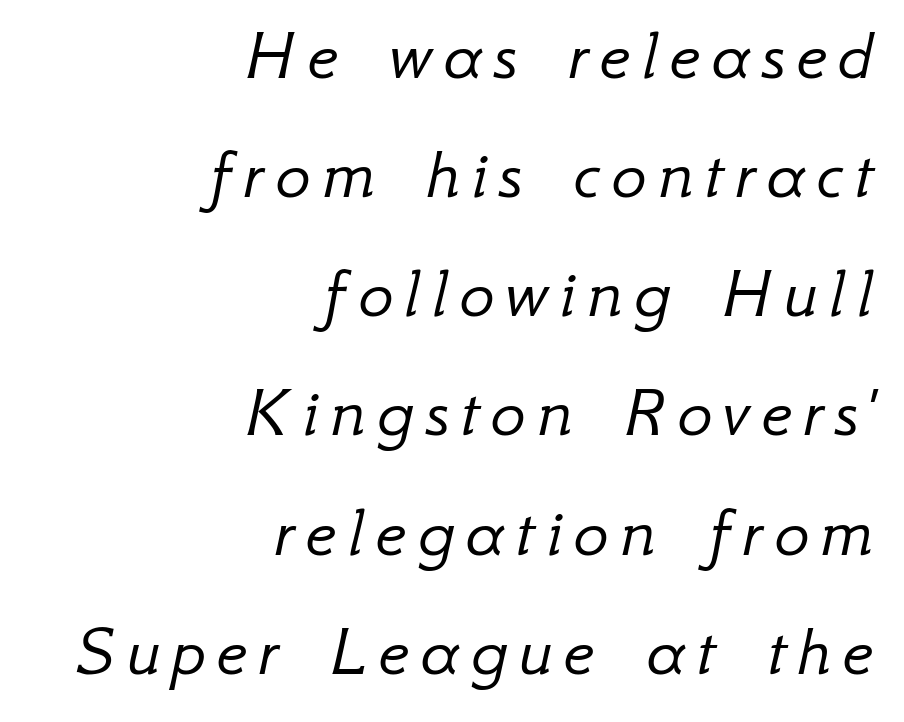
The image shows 74 px light type, italic (leaning right); set right-aligned, normal line spacing (1.61x), not underlined; low stroke contrast and a small x-height.
